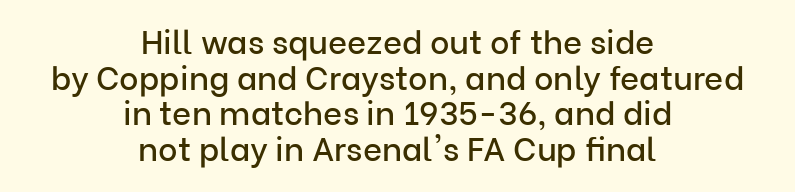
Stroke terminals: plain, sans-serif. In terms of leading, this rendering errs on the cramped side. The passage shown is typed in a proportional face where columns would drift. The paragraph has two soft edges and a firm central axis.
